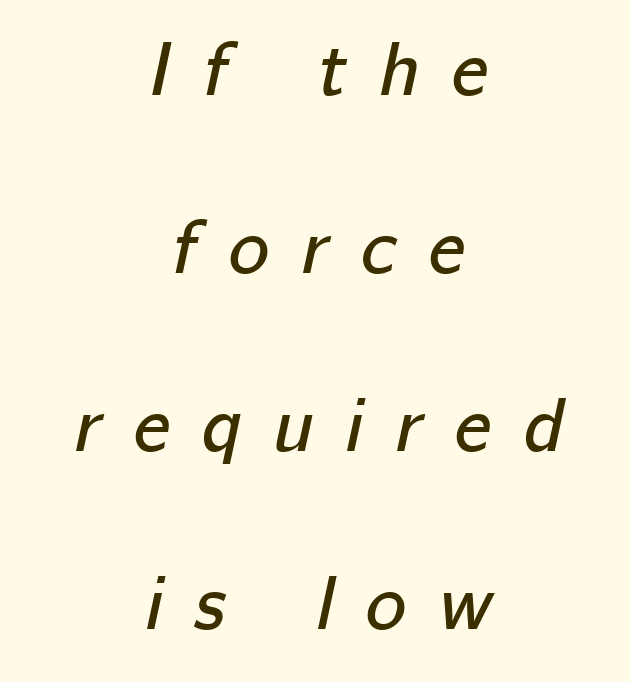
{"italic": "yes", "lean": "right", "slant_degrees": 12, "width": "normal", "stroke_contrast": "low", "x_height": "medium", "monospaced": "no", "underline": "no", "align": "center", "line_spacing": "loose", "line_spacing_ratio": 2.31, "letter_spacing": "wide", "letter_spacing_em": 0.42, "glyph_px": 77}
